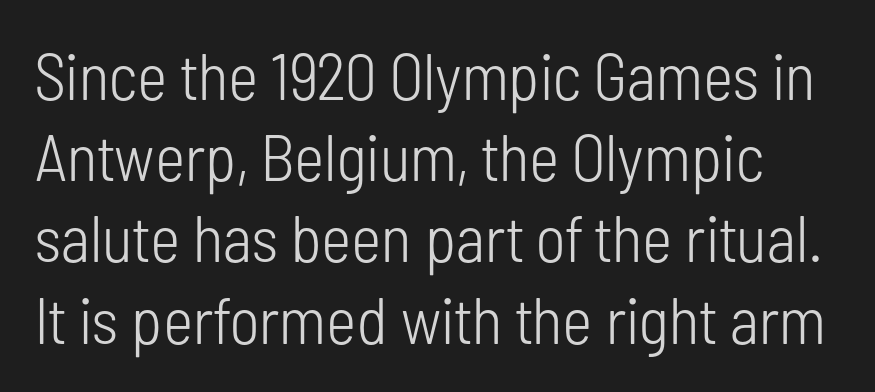
Only glyphs here, with clear space below each row. The letterforms sit shoulder to shoulder at normal distance. The type family on display is of the sans-serif kind. Each new line begins a customary step beneath the previous one. Weight class: somewhere from thin through regular. This sample has the flowing, uneven cadence of proportional lettering.
